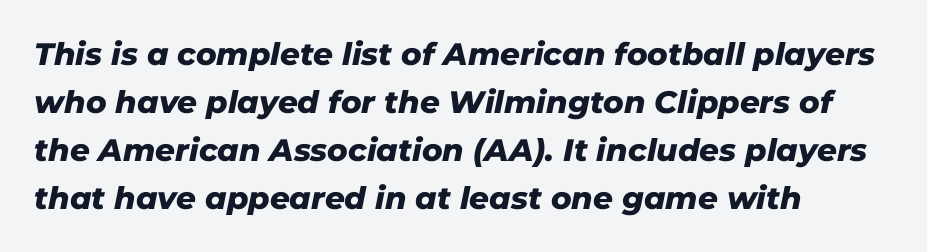
The axis of the letterforms is tilted away from vertical. Check the space under the baseline: it is left empty. How heavy is the stroke? Heavy — this is a bold. This sample has the flowing, uneven cadence of proportional lettering. Look at the tracking — it's just the regular setting, nothing added. These lines stack with their left ends in a neat column.
